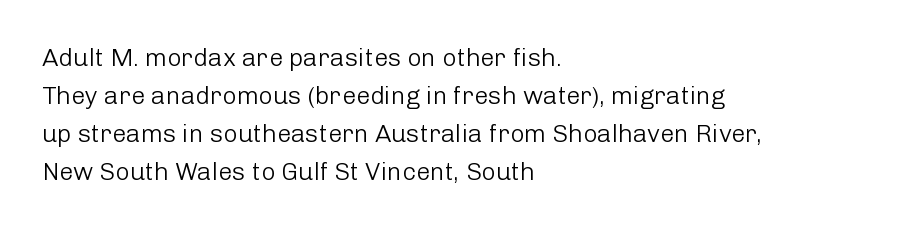
The image shows 25 px text type, upright; set left-aligned, normal line spacing (1.52x), normal letter spacing, not underlined.
